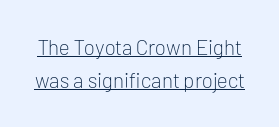
{"italic": "no", "bold": "no", "underline": "yes", "line_spacing": "normal", "line_spacing_ratio": 1.57, "letter_spacing": "normal", "letter_spacing_em": 0.0, "glyph_px": 21}
